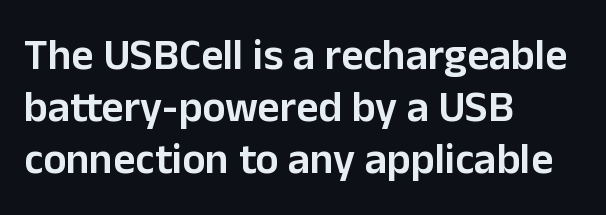
Q: Is the text bold? A: Semi-bold.
Q: Is the text italic (slanted)? A: No, it is upright.
Q: Is the typeface a serif or a sans-serif typeface? A: Sans-serif.
Q: Is the text underlined? A: No.
Q: How is the paragraph aligned? A: Left-aligned.
Q: Is the spacing between letters normal or unusually wide? A: Normal.
Q: Width (condensed, normal, or wide)? A: Normal.
Q: Stroke contrast? A: Low.
Q: x-height? A: Medium.
Q: Monospaced? A: No.
